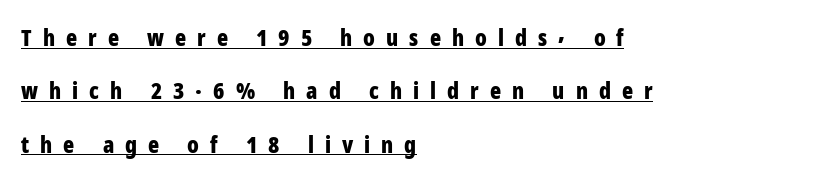
Strokes here are thick enough to call this a true bold. Beneath each row of characters lies a ruled line. The lines are quadded left. This is roman type, the default non-slanted kind.
